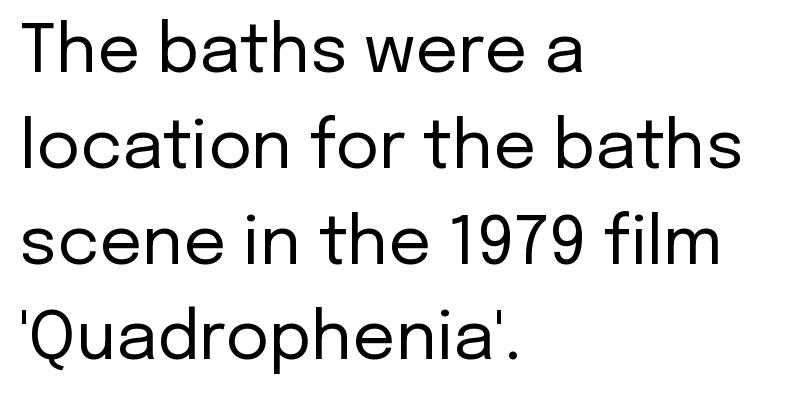
The image shows 67 px regular-weight sans-serif type, upright; set left-aligned, normal line spacing (1.43x), normal letter spacing, not underlined; low stroke contrast and a medium x-height.
